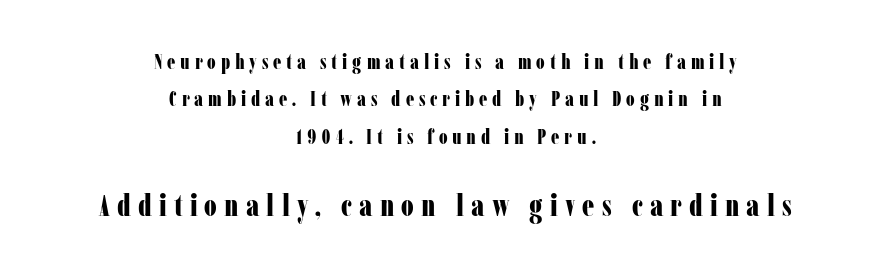
Emphasis by weight is at full strength: bold. Letterform terminals end in serifs throughout the passage. Each row of text sits above clean, open space. Compared with typical body copy, the letter spacing here is much looser.
